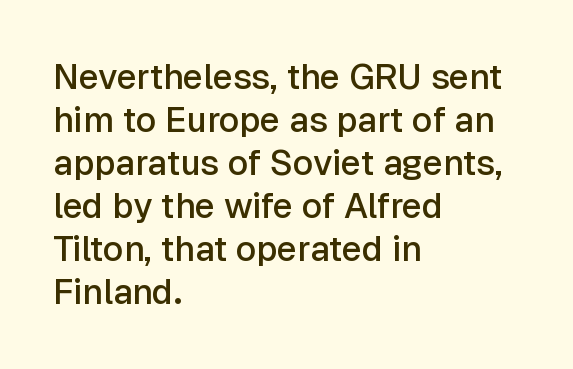
{"serif": "no", "italic": "no", "bold": "semi", "weight": "semibold", "width": "normal", "stroke_contrast": "low", "x_height": "medium", "monospaced": "no", "underline": "no", "align": "left", "line_spacing_ratio": 1.23, "letter_spacing": "normal", "letter_spacing_em": 0.0, "glyph_px": 35}
